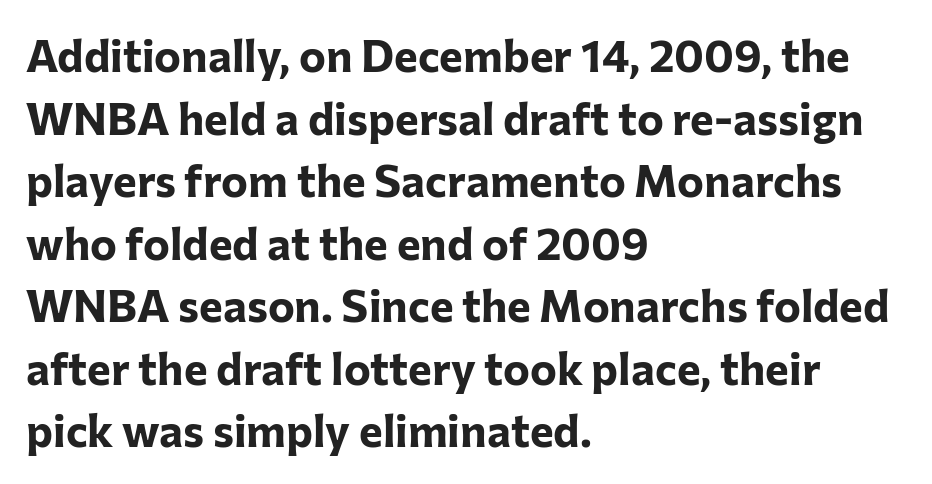
{"serif": "no", "italic": "no", "bold": "yes", "weight": "bold", "width": "normal", "stroke_contrast": "low", "x_height": "medium", "monospaced": "no", "underline": "no", "align": "left", "line_spacing": "normal", "line_spacing_ratio": 1.39, "letter_spacing": "normal", "letter_spacing_em": 0.0, "glyph_px": 45}
